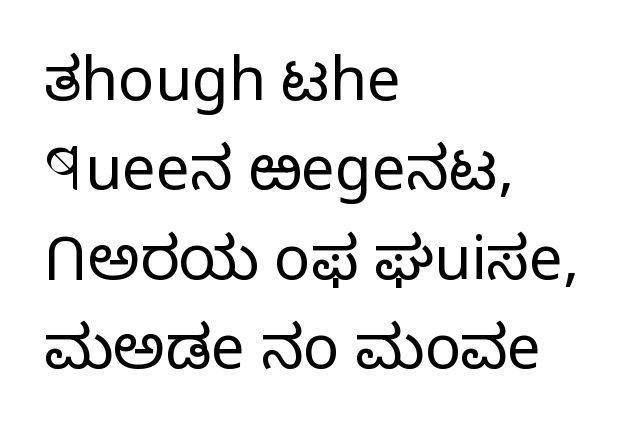
The image shows 60 px light sans-serif type, upright; set left-aligned, normal line spacing (1.49x), normal letter spacing, not underlined; low stroke contrast and a medium x-height.
